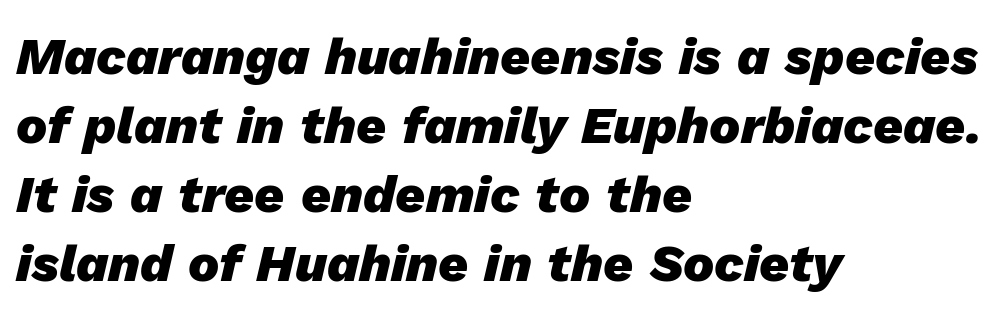
The strokes are fattened all the way to bold. Letter spacing: default. Notice how the passage keeps a crisp vertical edge on the left only. If you drew a line through each stem, it would be angled.
